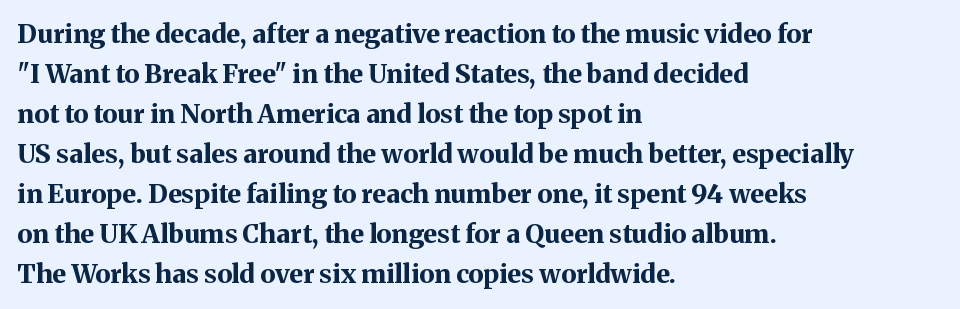
{"italic": "no", "bold": "yes", "underline": "no", "align": "left", "line_spacing": "normal", "line_spacing_ratio": 1.54, "letter_spacing": "normal", "letter_spacing_em": 0.0, "glyph_px": 26}
